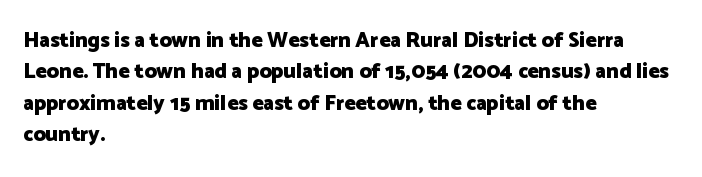
Set as a true bold cut, around the 700 mark. You can tell it's not italic because the verticals are truly vertical. Horizontally, the lines are justified to the leading edge only. Evenly set lines give the paragraph a standard silhouette. Just letters on the line, the space beneath them empty. Compared with typical body copy, the letter spacing here is the same.
